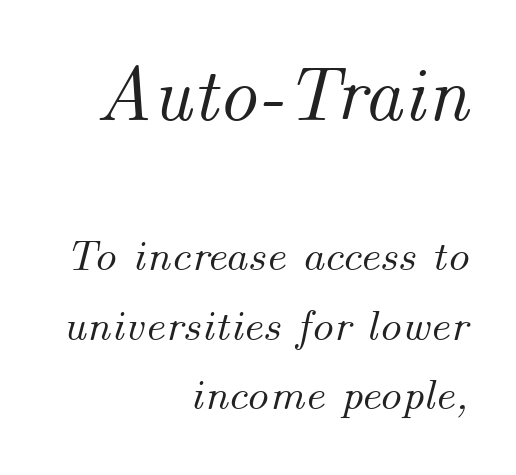
The image shows 77 px text type, italic (leaning right); set right-aligned, normal line spacing (1.57x), normal letter spacing, not underlined; the first (top) block is 1.75x larger; medium stroke contrast and a small x-height.
